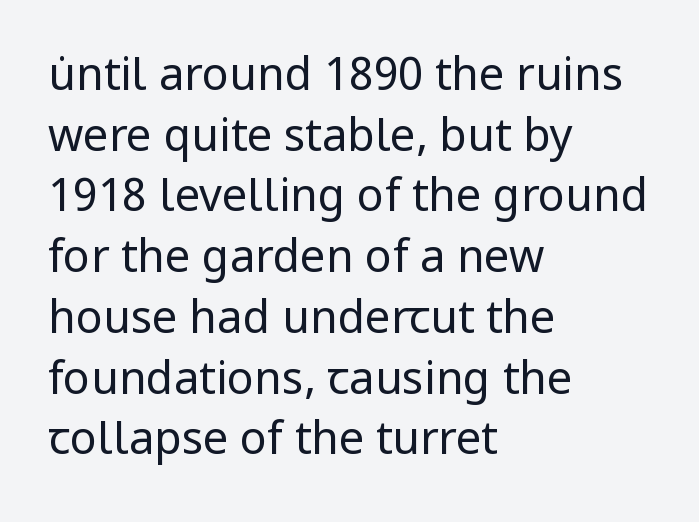
{"serif": "no", "italic": "no", "bold": "no", "weight": "regular", "width": "normal", "stroke_contrast": "low", "x_height": "medium", "monospaced": "no", "underline": "no", "align": "left", "line_spacing": "normal", "line_spacing_ratio": 1.35, "letter_spacing": "normal", "letter_spacing_em": 0.0, "glyph_px": 45}
